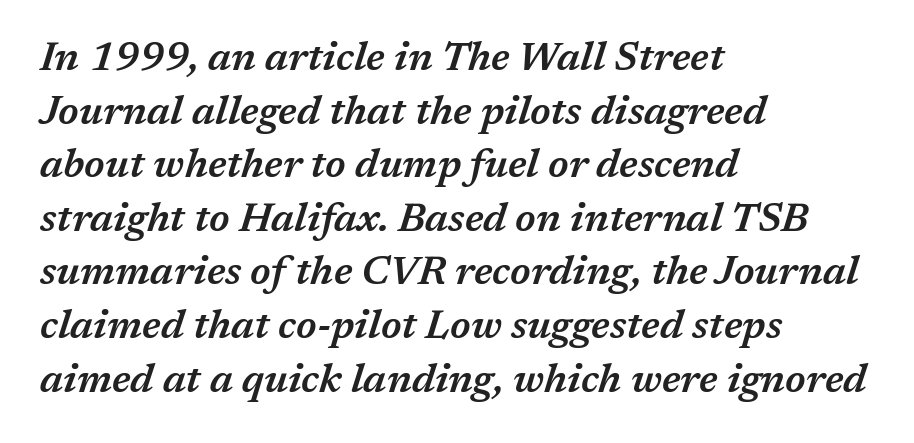
{"italic": "yes", "lean": "right", "slant_degrees": 17, "bold": "semi", "weight": "semibold", "width": "normal", "stroke_contrast": "medium", "x_height": "medium", "monospaced": "no", "underline": "no", "align": "left", "line_spacing": "normal", "line_spacing_ratio": 1.34, "letter_spacing": "normal", "letter_spacing_em": 0.0, "glyph_px": 40}
